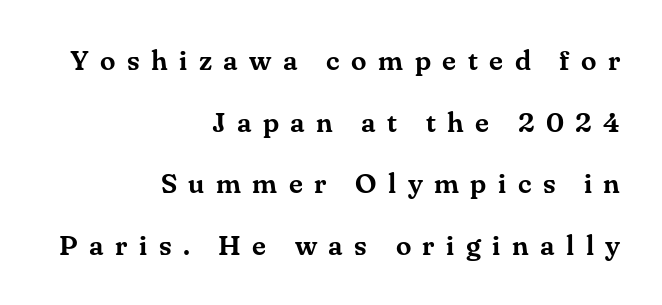
The image shows 28 px serif type, upright; set right-aligned, loose line spacing (2.2x), unusually wide letter spacing (+0.41 em), not underlined; medium stroke contrast and a small x-height.
